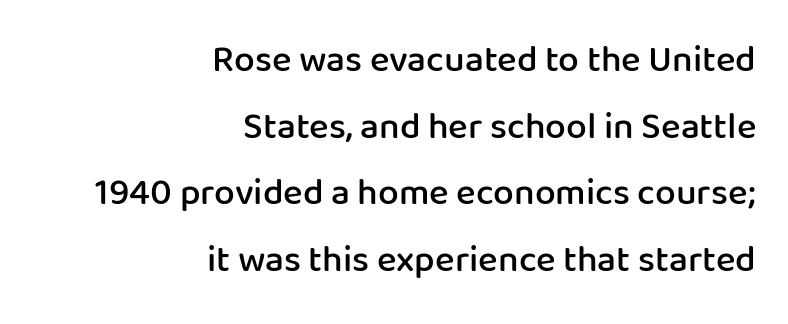
{"serif": "no", "italic": "no", "bold": "semi", "weight": "semibold", "width": "normal", "stroke_contrast": "low", "x_height": "medium", "monospaced": "no", "underline": "no", "align": "right", "line_spacing_ratio": 1.8, "letter_spacing": "normal", "letter_spacing_em": 0.0, "glyph_px": 37}
